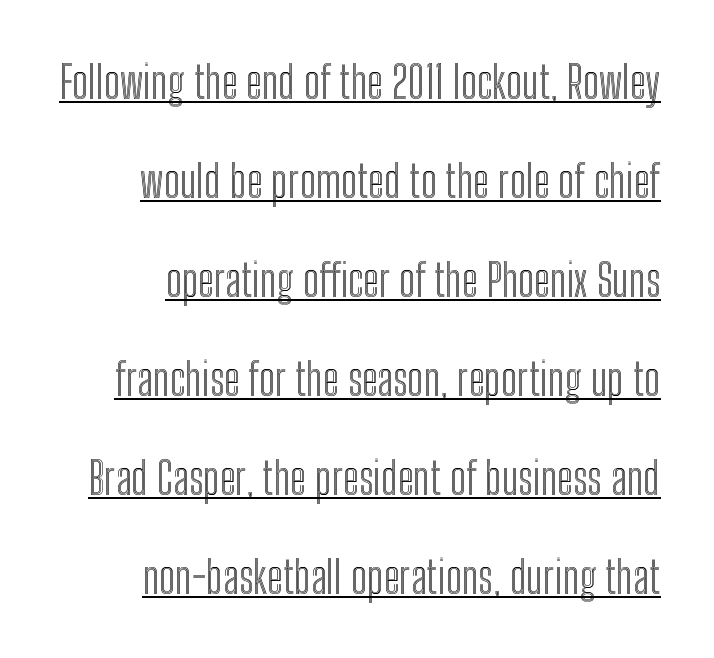
Q: Is the text italic (slanted)? A: No, it is upright.
Q: Is the text underlined? A: Yes.
Q: Is the spacing between letters normal or unusually wide? A: Normal.
Q: Is the spacing between lines tight, normal or loose? A: Loose.
Q: Width (condensed, normal, or wide)? A: Condensed.
Q: x-height? A: Medium.
Q: Monospaced? A: No.
